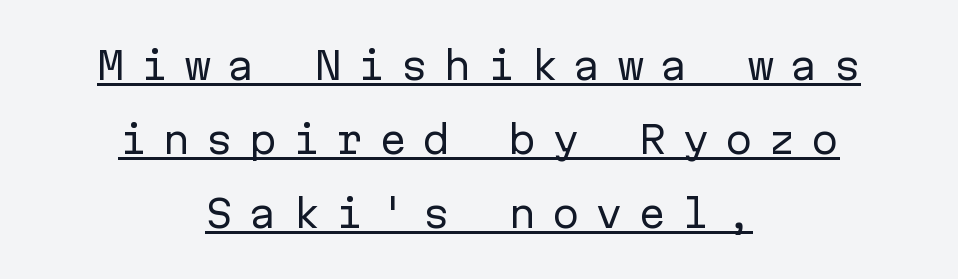
Q: Is the text bold? A: No.
Q: Is the text italic (slanted)? A: No, it is upright.
Q: Is the typeface a serif or a sans-serif typeface? A: Sans-serif.
Q: Is the text underlined? A: Yes.
Q: How is the paragraph aligned? A: Centered.
Q: Is the spacing between letters normal or unusually wide? A: Unusually wide.
Q: Is the spacing between lines tight, normal or loose? A: Loose.
Q: Width (condensed, normal, or wide)? A: Normal.
Q: Stroke contrast? A: Low.
Q: x-height? A: Medium.
Q: Monospaced? A: Yes.
